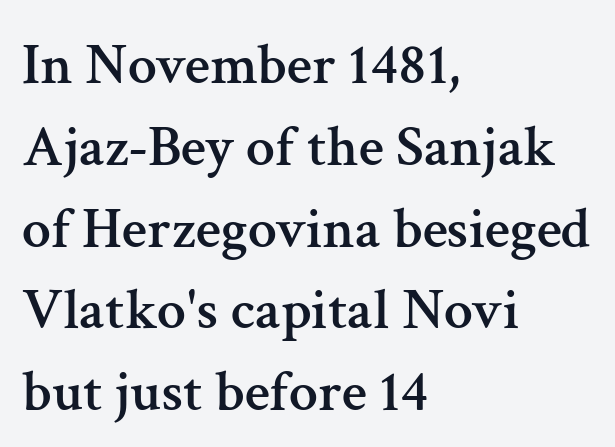
Q: Is the text italic (slanted)? A: No, it is upright.
Q: Is the typeface a serif or a sans-serif typeface? A: Serif.
Q: Is the text underlined? A: No.
Q: How is the paragraph aligned? A: Left-aligned.
Q: Is the spacing between letters normal or unusually wide? A: Normal.
Q: Is the spacing between lines tight, normal or loose? A: Normal.
Q: Width (condensed, normal, or wide)? A: Normal.
Q: Stroke contrast? A: Medium.
Q: x-height? A: Medium.
Q: Monospaced? A: No.
